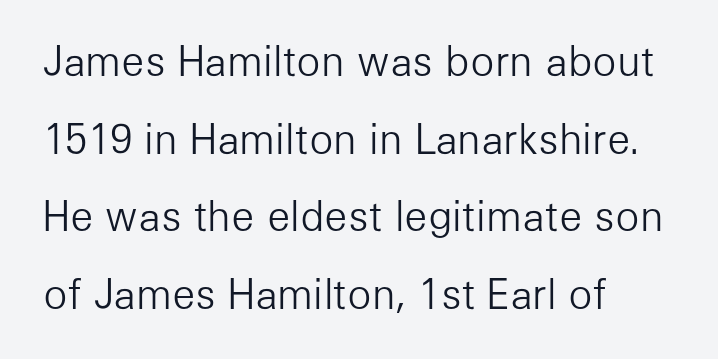
The image shows 40 px light sans-serif type, upright; set left-aligned, loose line spacing (1.94x), normal letter spacing, not underlined; low stroke contrast and a medium x-height.
